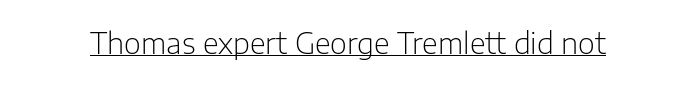
Think of a printed novel: that variable character pitch is what you see here. Nope, not italic — everything's standing straight. What stands out about the letter spacing? Nothing — it is the standard amount. Students, observe the line beneath the letters — that is underlining. The type family on display is of the sans-serif kind. Caption: face not bold, strokes unweighted.
